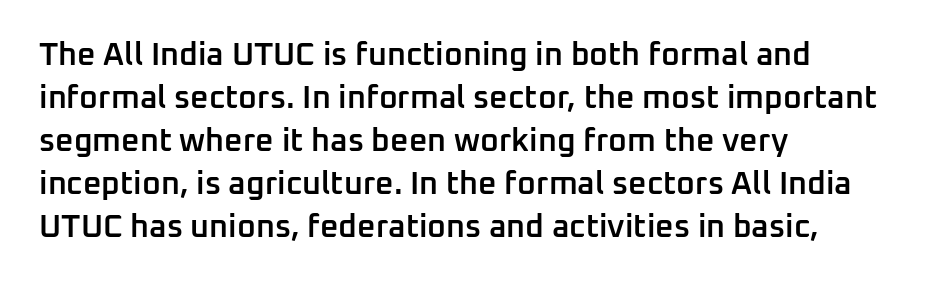
{"serif": "no", "italic": "no", "bold": "semi", "weight": "semibold", "width": "normal", "stroke_contrast": "low", "x_height": "medium", "monospaced": "no", "underline": "no", "align": "left", "line_spacing": "normal", "line_spacing_ratio": 1.34, "letter_spacing": "normal", "letter_spacing_em": 0.0, "glyph_px": 32}
